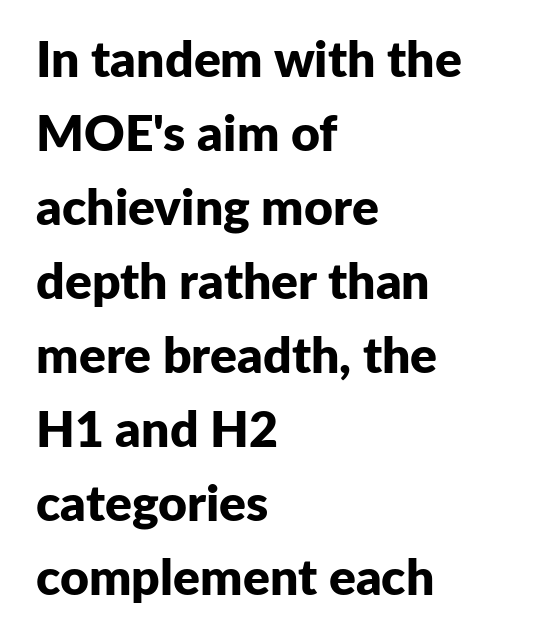
Q: Is the text bold? A: Yes.
Q: Is the text italic (slanted)? A: No, it is upright.
Q: Is the typeface a serif or a sans-serif typeface? A: Sans-serif.
Q: Is the text underlined? A: No.
Q: How is the paragraph aligned? A: Left-aligned.
Q: Is the spacing between letters normal or unusually wide? A: Normal.
Q: Is the spacing between lines tight, normal or loose? A: Normal.
Q: Width (condensed, normal, or wide)? A: Normal.
Q: Stroke contrast? A: Low.
Q: x-height? A: Medium.
Q: Monospaced? A: No.
